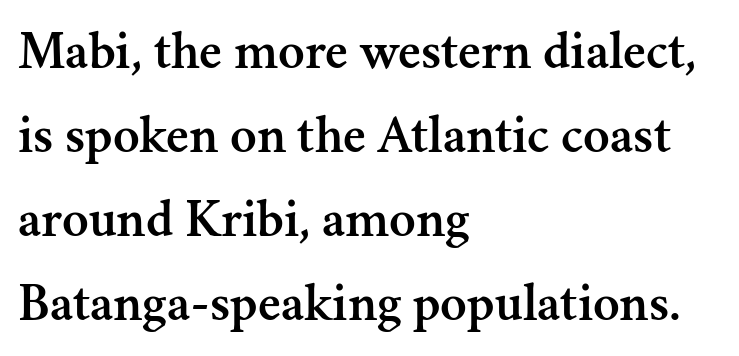
The image shows 55 px serif type, upright; set left-aligned, normal line spacing (1.53x), normal letter spacing, not underlined; medium stroke contrast and a small x-height.
